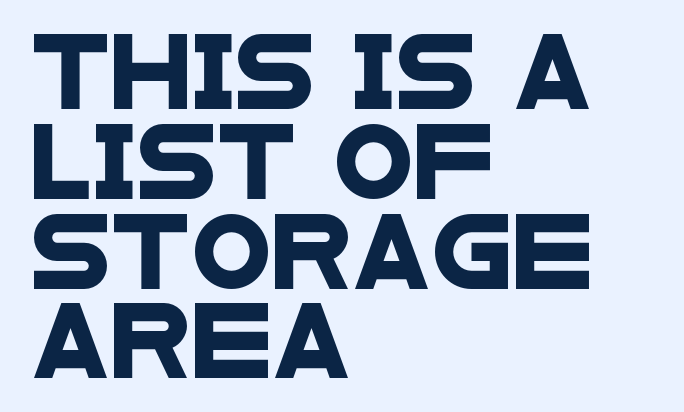
The letters sit at their default tracking, neither squeezed nor spread. Reading down the block, your eye returns to a fixed left position each line. The glyphs in this specimen are sans serif. Honestly, there is no underline to notice here at all. These lines are rendered in a variable-pitch font.
